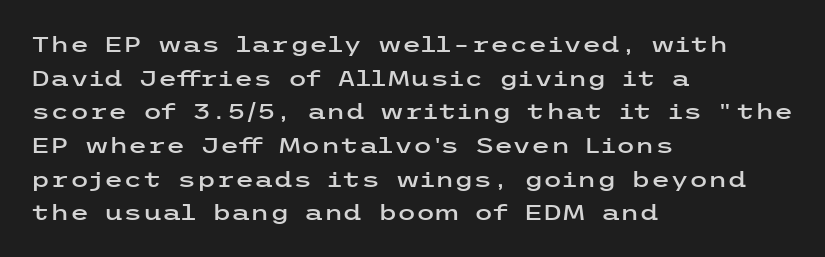
{"italic": "no", "underline": "no", "align": "left", "line_spacing": "normal", "line_spacing_ratio": 1.53, "letter_spacing": "normal", "letter_spacing_em": 0.0, "glyph_px": 22}
